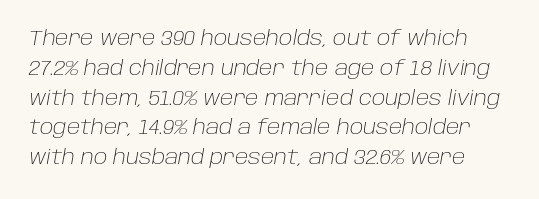
{"italic": "yes", "lean": "right", "slant_degrees": 10, "bold": "no", "underline": "no", "line_spacing": "normal", "line_spacing_ratio": 1.49, "letter_spacing": "normal", "letter_spacing_em": 0.0, "glyph_px": 20}
